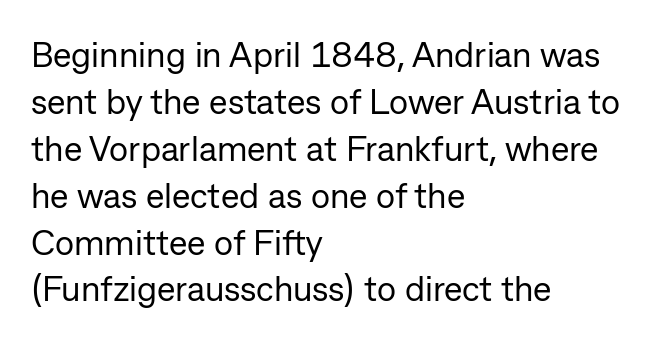
{"serif": "no", "italic": "no", "bold": "no", "weight": "regular", "width": "normal", "stroke_contrast": "low", "x_height": "medium", "monospaced": "no", "underline": "no", "align": "left", "line_spacing": "normal", "line_spacing_ratio": 1.34, "letter_spacing": "normal", "letter_spacing_em": 0.0, "glyph_px": 35}
